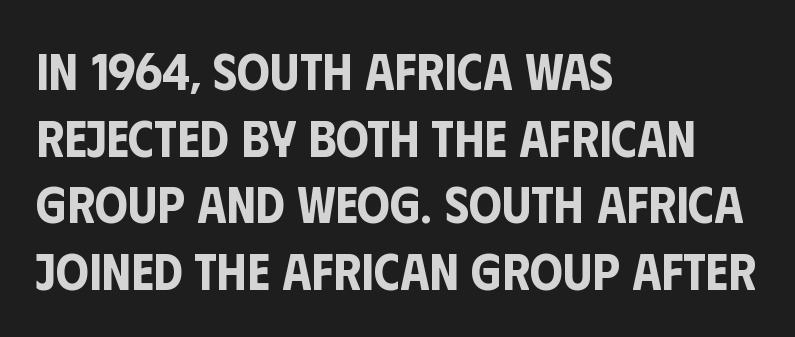
{"serif": "no", "italic": "no", "width": "condensed", "stroke_contrast": "low", "x_height": "large", "monospaced": "no", "underline": "no", "align": "left", "line_spacing": "normal", "line_spacing_ratio": 1.28, "letter_spacing": "normal", "letter_spacing_em": 0.0, "glyph_px": 52}
